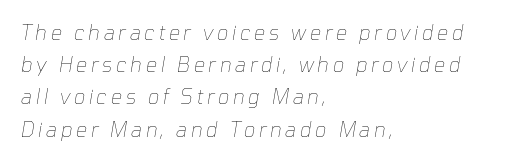
The image shows 20 px text type, italic (leaning right); set left-aligned, normal line spacing (1.61x), not underlined.
